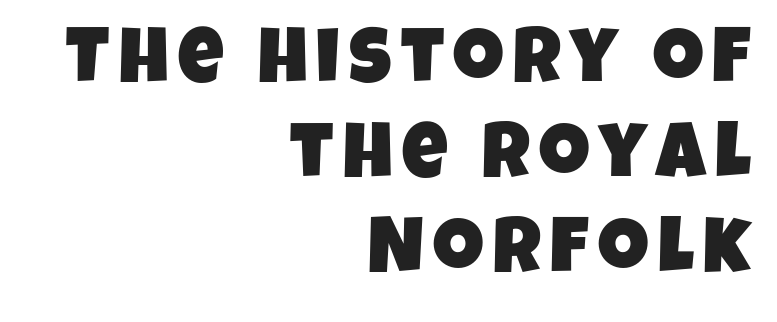
{"serif": "no", "width": "condensed", "stroke_contrast": "low", "x_height": "large", "monospaced": "no", "underline": "no", "align": "right", "line_spacing_ratio": 1.2, "glyph_px": 79}
